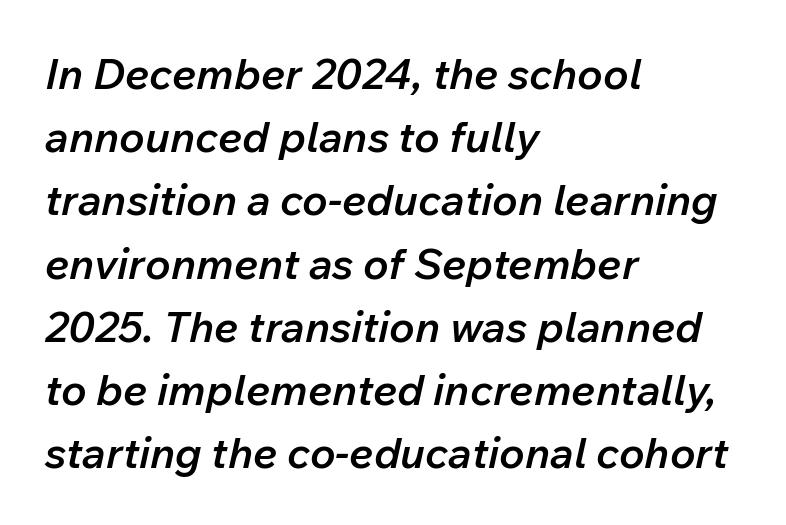
{"italic": "yes", "lean": "right", "slant_degrees": 12, "bold": "semi", "weight": "semibold", "width": "normal", "stroke_contrast": "low", "x_height": "medium", "monospaced": "no", "underline": "no", "align": "left", "line_spacing": "normal", "line_spacing_ratio": 1.47, "letter_spacing": "normal", "letter_spacing_em": 0.0, "glyph_px": 43}
